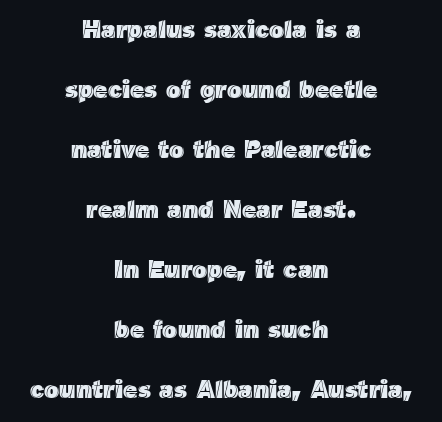
The image shows 25 px text type, upright; set centered, loose line spacing (2.4x), normal letter spacing, not underlined.
